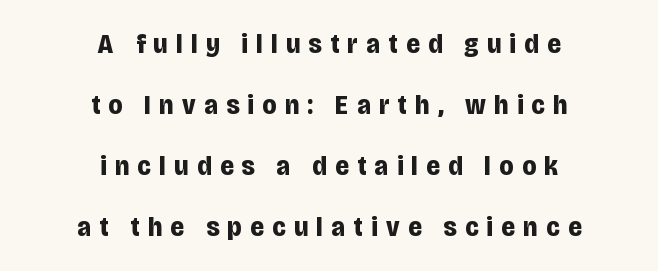
Caption: expanded tracking, letters set apart. Just letters on the line, the space beneath them empty. Italic: no, the glyphs are upright roman. This rendering uses center alignment, leaving both contours irregular but symmetric. What weight is shown? A full bold with thick strokes.
